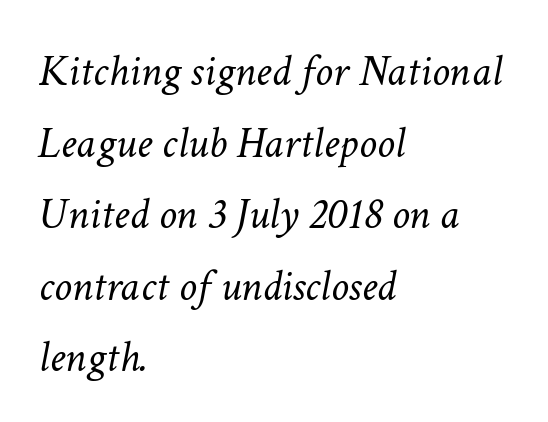
Q: Is the text bold? A: No.
Q: Is the text italic (slanted)? A: Yes, it leans right by about 11 degrees.
Q: Is the text underlined? A: No.
Q: How is the paragraph aligned? A: Left-aligned.
Q: Is the spacing between letters normal or unusually wide? A: Normal.
Q: Is the spacing between lines tight, normal or loose? A: Normal.
Q: Width (condensed, normal, or wide)? A: Normal.
Q: Stroke contrast? A: Low.
Q: x-height? A: Medium.
Q: Monospaced? A: No.
